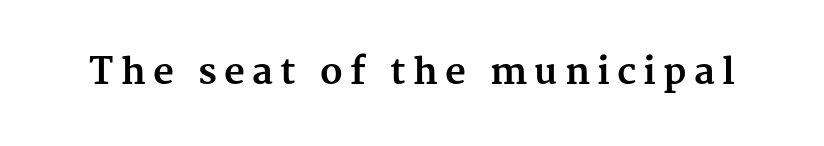
{"serif": "yes", "italic": "no", "bold": "yes", "weight": "bold", "width": "normal", "stroke_contrast": "medium", "x_height": "medium", "monospaced": "no", "underline": "no", "letter_spacing": "wide", "letter_spacing_em": 0.2, "glyph_px": 36}
